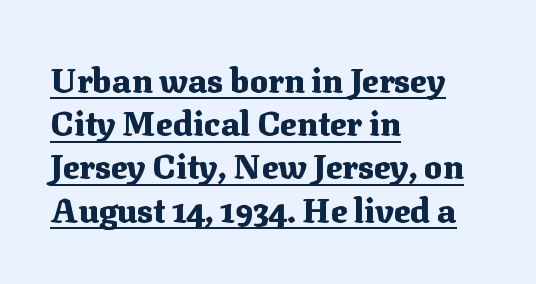
Q: Is the text bold? A: Yes.
Q: Is the text italic (slanted)? A: No, it is upright.
Q: Is the typeface a serif or a sans-serif typeface? A: Serif.
Q: Is the text underlined? A: Yes.
Q: How is the paragraph aligned? A: Left-aligned.
Q: Is the spacing between letters normal or unusually wide? A: Normal.
Q: Is the spacing between lines tight, normal or loose? A: Normal.
Q: Width (condensed, normal, or wide)? A: Normal.
Q: Stroke contrast? A: Medium.
Q: x-height? A: Medium.
Q: Monospaced? A: No.
